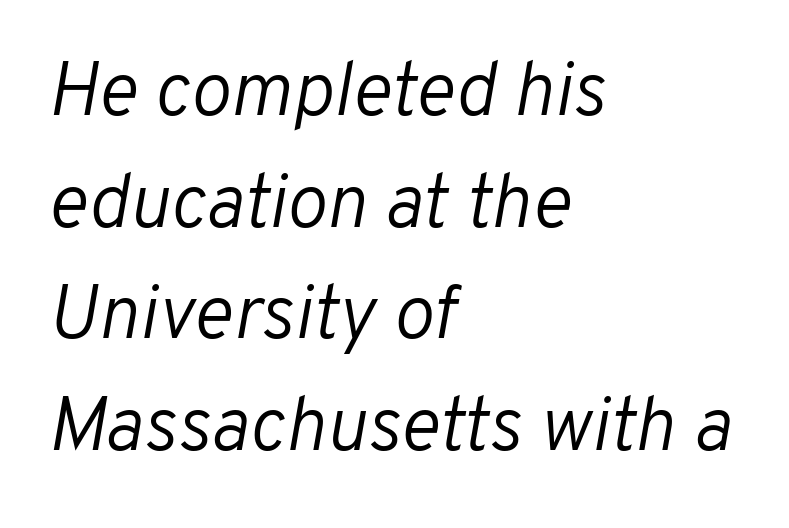
Q: Is the text bold? A: No.
Q: Is the text italic (slanted)? A: Yes, it leans right by about 10 degrees.
Q: Is the text underlined? A: No.
Q: How is the paragraph aligned? A: Left-aligned.
Q: Is the spacing between letters normal or unusually wide? A: Normal.
Q: Is the spacing between lines tight, normal or loose? A: Normal.
Q: Width (condensed, normal, or wide)? A: Normal.
Q: Stroke contrast? A: Low.
Q: x-height? A: Medium.
Q: Monospaced? A: No.
